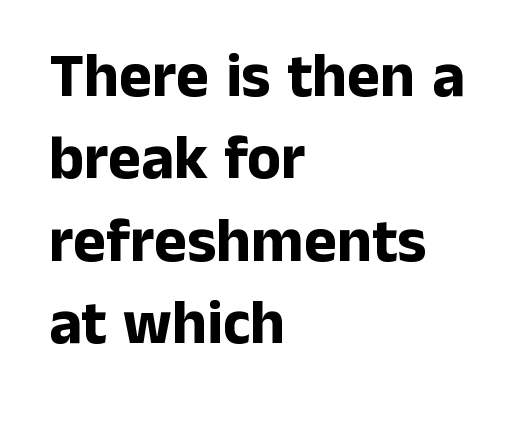
Q: Is the text bold? A: Yes.
Q: Is the text italic (slanted)? A: No, it is upright.
Q: Is the typeface a serif or a sans-serif typeface? A: Sans-serif.
Q: Is the text underlined? A: No.
Q: How is the paragraph aligned? A: Left-aligned.
Q: Is the spacing between letters normal or unusually wide? A: Normal.
Q: Is the spacing between lines tight, normal or loose? A: Normal.
Q: Width (condensed, normal, or wide)? A: Normal.
Q: Stroke contrast? A: Low.
Q: x-height? A: Medium.
Q: Monospaced? A: No.
